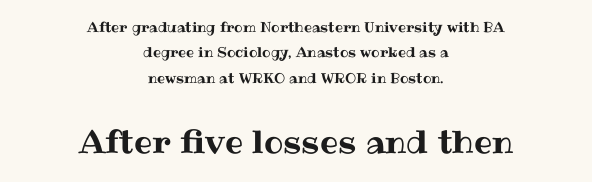
{"italic": "no", "width": "normal", "stroke_contrast": "medium", "x_height": "medium", "monospaced": "no", "underline": "no", "align": "center", "line_spacing_ratio": 1.82, "letter_spacing": "normal", "letter_spacing_em": 0.0, "larger_block": "second", "size_ratio": 2.29, "glyph_px": 32}
